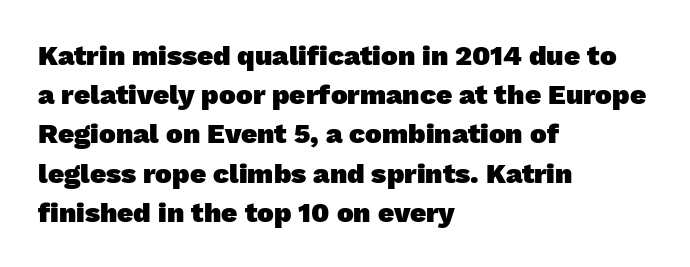
The image shows 28 px heavy sans-serif type; set left-aligned, normal line spacing (1.4x), normal letter spacing, not underlined; low stroke contrast and a medium x-height.
